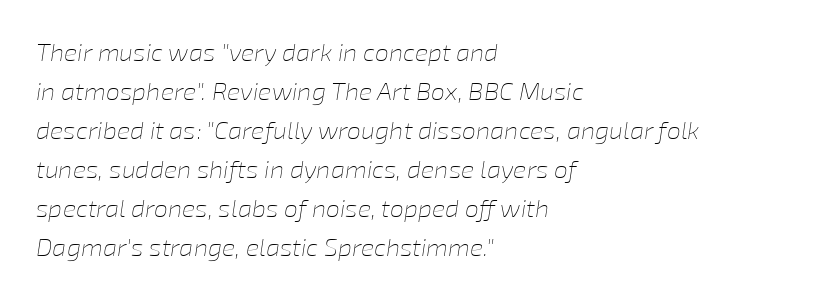
The image shows 25 px text type, italic (leaning right); set left-aligned, normal line spacing (1.56x), normal letter spacing, not underlined.
